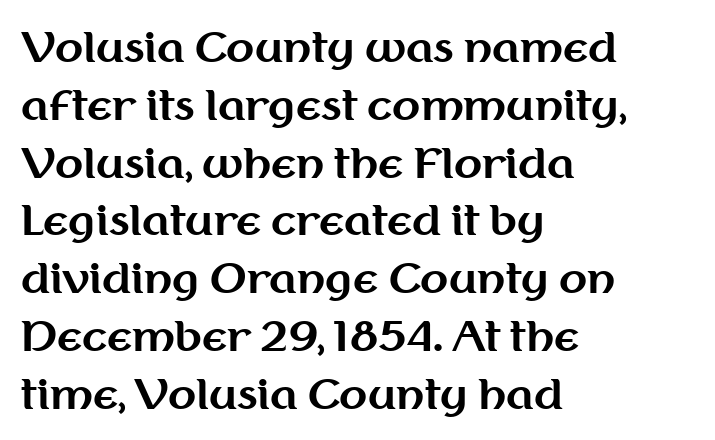
The image shows 41 px bold sans-serif type, upright; set left-aligned, normal line spacing (1.41x), normal letter spacing, not underlined; medium stroke contrast and a medium x-height.
